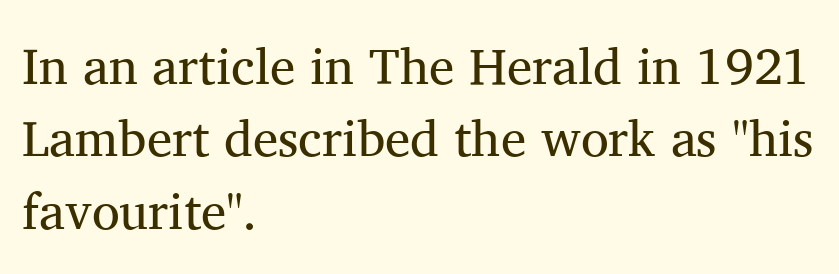
{"serif": "yes", "italic": "no", "bold": "no", "weight": "regular", "width": "normal", "stroke_contrast": "medium", "x_height": "medium", "monospaced": "no", "underline": "no", "align": "left", "line_spacing": "normal", "line_spacing_ratio": 1.42, "letter_spacing": "normal", "letter_spacing_em": 0.0, "glyph_px": 51}
